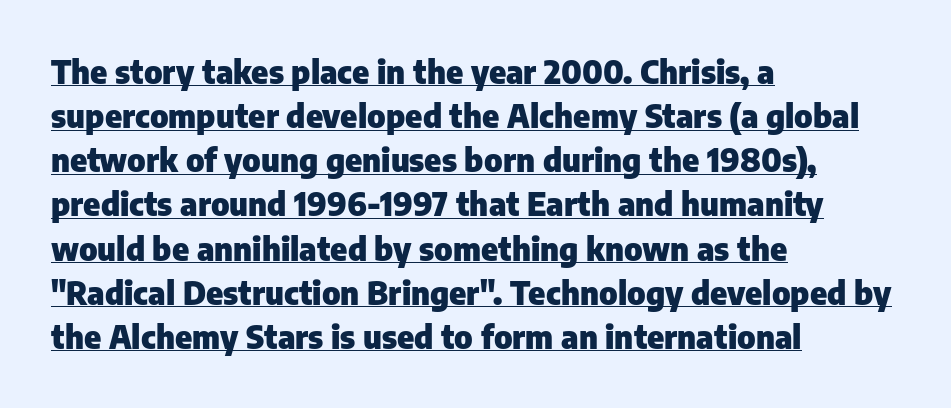
{"serif": "no", "italic": "no", "bold": "yes", "weight": "heavy", "width": "normal", "stroke_contrast": "low", "x_height": "medium", "monospaced": "no", "underline": "yes", "align": "left", "line_spacing": "normal", "line_spacing_ratio": 1.38, "letter_spacing": "normal", "letter_spacing_em": 0.0, "glyph_px": 32}
